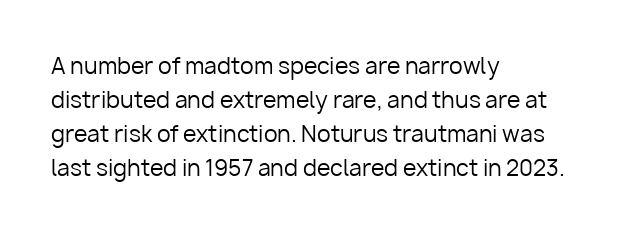
These lines stack with their left ends in a neat column. Any mark beneath the type? The region is blank. Short note: letters normally spaced. The type sits square on the baseline with zero lean.
